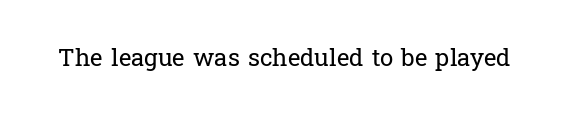
Q: Is the text bold? A: No.
Q: Is the text italic (slanted)? A: No, it is upright.
Q: Is the text underlined? A: No.
Q: Is the spacing between letters normal or unusually wide? A: Normal.
